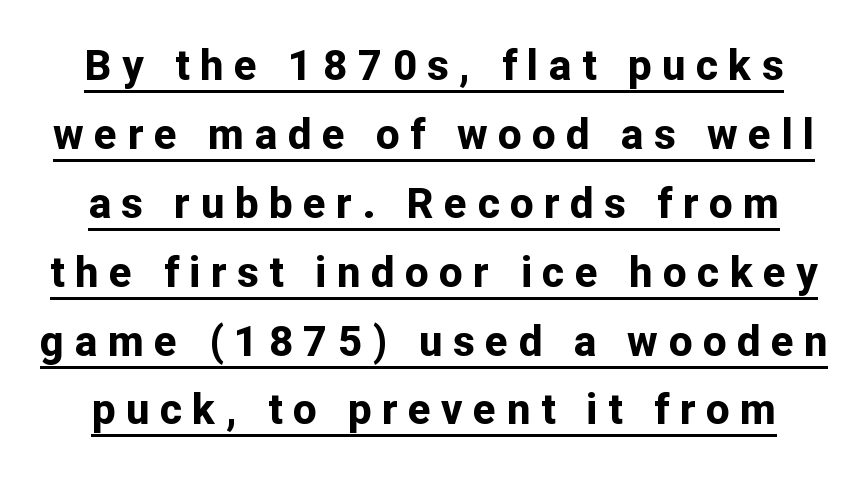
Q: Is the text bold? A: Yes.
Q: Is the text italic (slanted)? A: No, it is upright.
Q: Is the typeface a serif or a sans-serif typeface? A: Sans-serif.
Q: Is the text underlined? A: Yes.
Q: Is the spacing between letters normal or unusually wide? A: Unusually wide.
Q: Is the spacing between lines tight, normal or loose? A: Normal.
Q: Width (condensed, normal, or wide)? A: Normal.
Q: Stroke contrast? A: Low.
Q: x-height? A: Medium.
Q: Monospaced? A: No.
